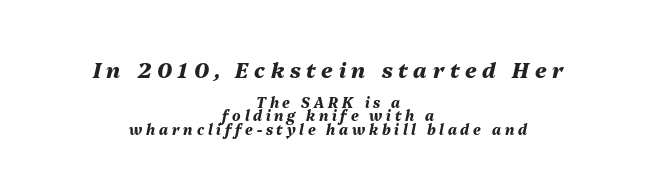
Q: Is the text bold? A: Yes.
Q: Is the text italic (slanted)? A: Yes, it leans right by about 13 degrees.
Q: Is the text underlined? A: No.
Q: How is the paragraph aligned? A: Centered.
Q: Is the spacing between letters normal or unusually wide? A: Unusually wide.
Q: Is the spacing between lines tight, normal or loose? A: Tight.
Q: Which block of text is set in a larger size, the first (top) or the second (bottom)? A: The first (top) one.
